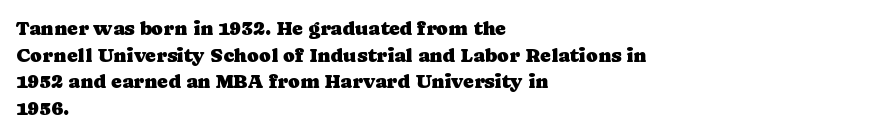
Which margin do the lines hug? The left one — the right edge is uneven. Do the letters lean? They stand straight. Students, note that the glyphs here touch the page at normal intervals. The block of text has a typical density, with ordinary space between rows. Unmarked baselines from the first word to the last.
